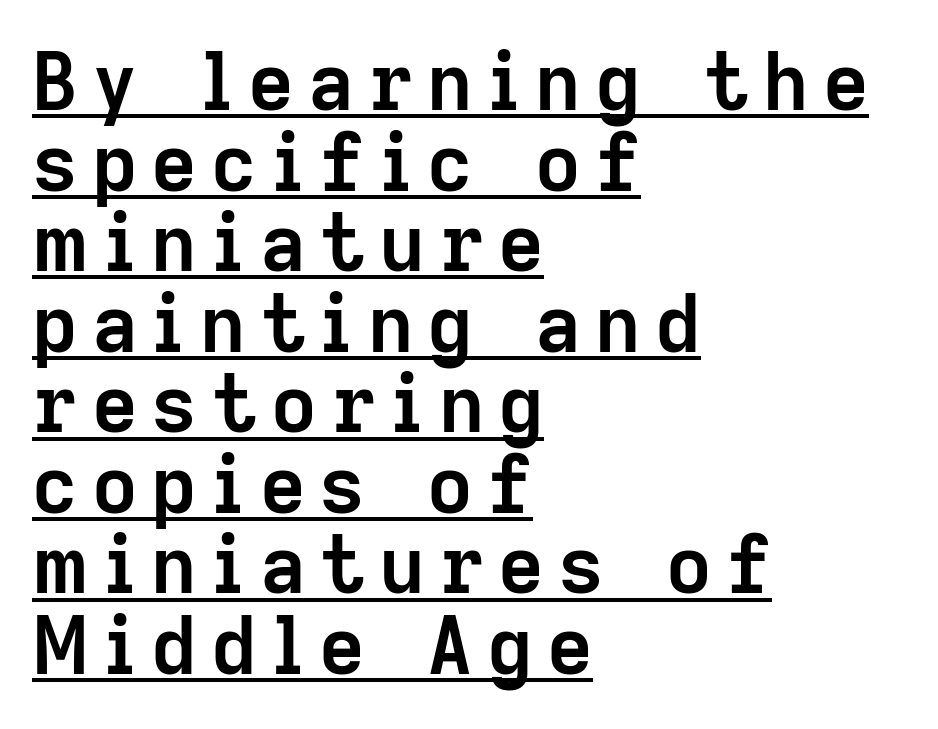
Examine the stroke ends and you'll find no serifs. Check the space under the baseline: a stroke is drawn there. The passage shown is emphatically bold. Do the letters lean? They stand straight. What's the leading like? Squeezed, with rows nearly overlapping.
